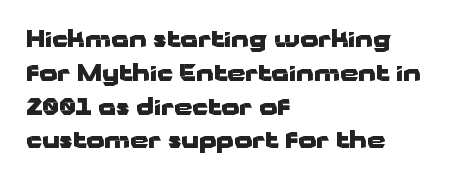
Q: Is the text bold? A: Yes.
Q: Is the text italic (slanted)? A: No, it is upright.
Q: Is the text underlined? A: No.
Q: How is the paragraph aligned? A: Left-aligned.
Q: Is the spacing between letters normal or unusually wide? A: Normal.
Q: Is the spacing between lines tight, normal or loose? A: Normal.
